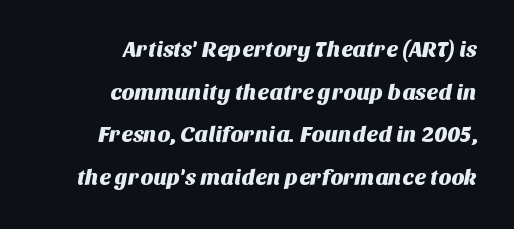
The image shows 22 px text type; set right-aligned, loose line spacing (1.94x), normal letter spacing, not underlined.
